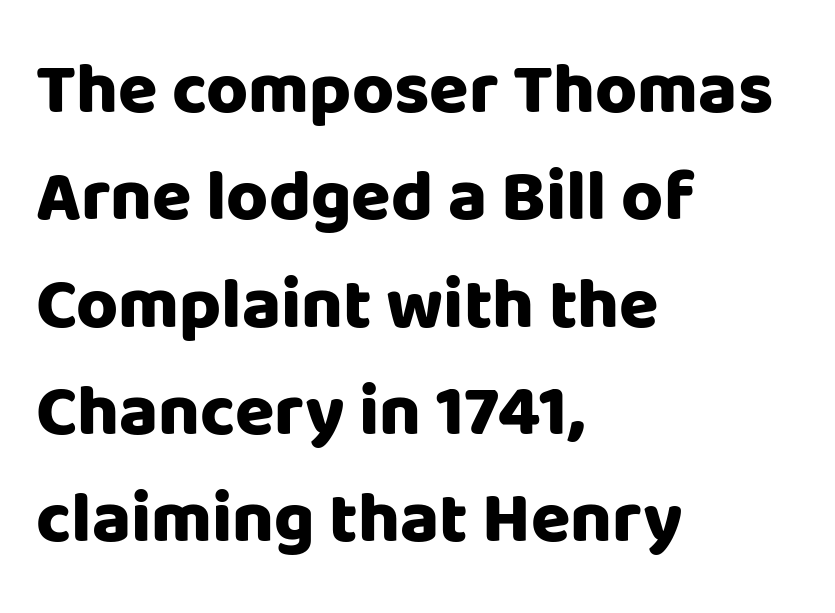
Underlining? Definitely not there. This sample uses a sans-serif face. Visually the block forms a straight wall on the left and a jagged coastline on the right. Regular leading. Characters remain perfectly vertical along every line. The passage shown is typed in a proportional face where columns would drift.
